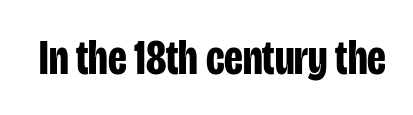
{"serif": "no", "italic": "no", "bold": "yes", "weight": "bold", "width": "condensed", "stroke_contrast": "low", "x_height": "large", "monospaced": "no", "underline": "no", "letter_spacing": "normal", "letter_spacing_em": 0.0, "glyph_px": 50}
